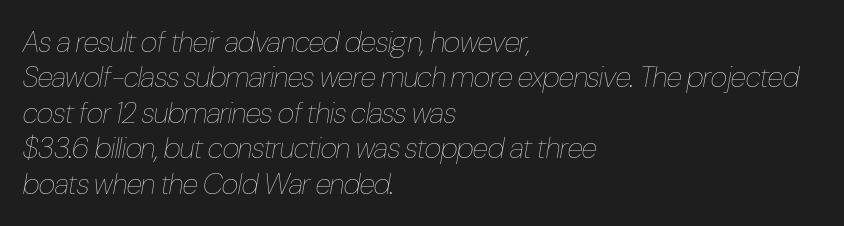
Q: Is the text bold? A: No.
Q: Is the text italic (slanted)? A: Yes, it leans right by about 10 degrees.
Q: Is the text underlined? A: No.
Q: How is the paragraph aligned? A: Left-aligned.
Q: Is the spacing between letters normal or unusually wide? A: Normal.
Q: Width (condensed, normal, or wide)? A: Condensed.
Q: Stroke contrast? A: Low.
Q: x-height? A: Medium.
Q: Monospaced? A: No.
